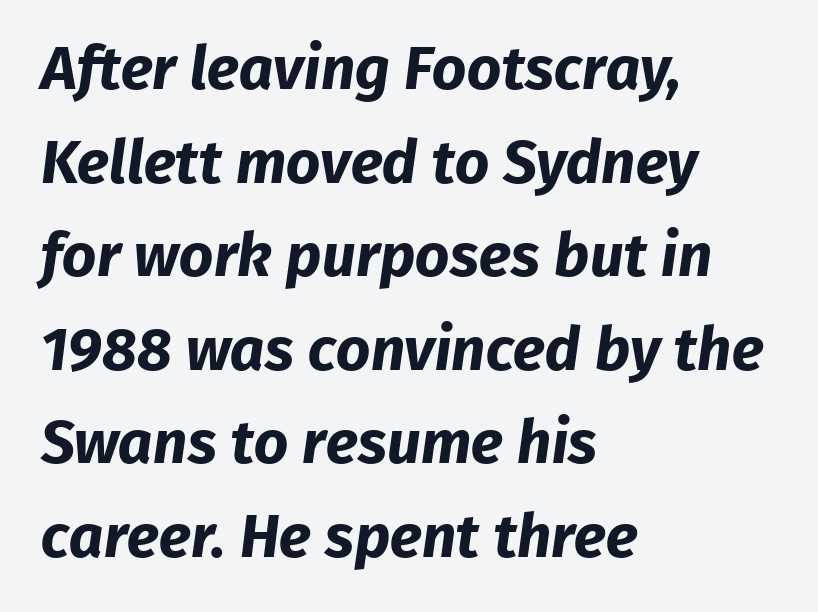
The passage shown has conventional tracking throughout. You could not count columns in this text — the font is proportionally spaced. The glyphs have the mass of a bold cut. The passage shown is not underscored anywhere. Check where the strokes stop: nothing finishes them off — pure sans.
